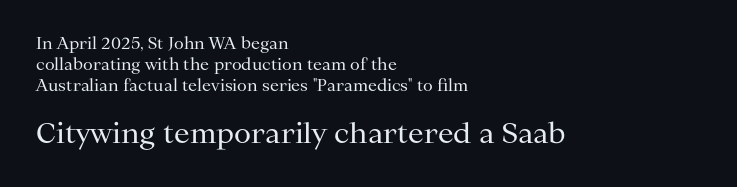
The image shows 28 px regular-weight serif type, upright; set left-aligned, normal line spacing (1.31x), normal letter spacing, not underlined; the second (bottom) block is 1.75x larger; medium stroke contrast and a medium x-height.
